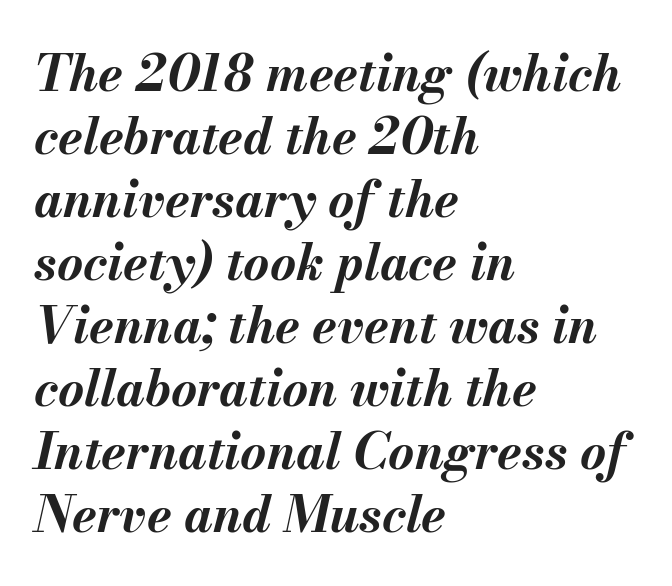
Q: Is the text bold? A: Yes.
Q: Is the text italic (slanted)? A: Yes, it leans right by about 13 degrees.
Q: Is the text underlined? A: No.
Q: How is the paragraph aligned? A: Left-aligned.
Q: Is the spacing between letters normal or unusually wide? A: Normal.
Q: Is the spacing between lines tight, normal or loose? A: Normal.
Q: Width (condensed, normal, or wide)? A: Normal.
Q: Stroke contrast? A: Medium.
Q: x-height? A: Small.
Q: Monospaced? A: No.
